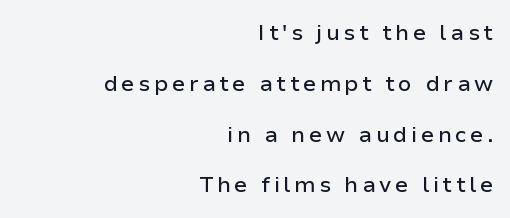
The image shows 22 px text type, upright; set right-aligned, loose line spacing (2.31x), not underlined.
